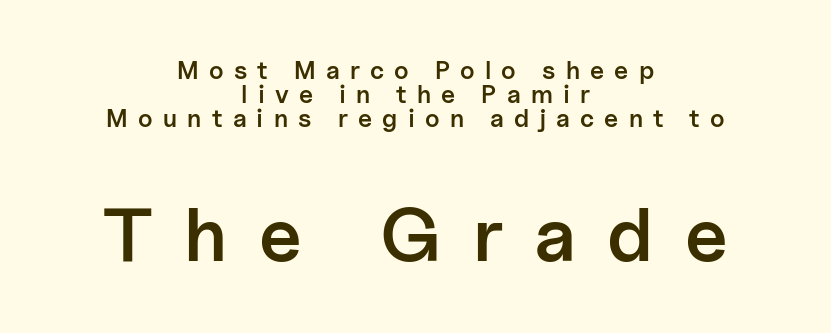
The rendering uses a small line-height, squeezing the rows. Tall strokes in this sample are plumb rather than angled. To sum up the face: it is a sans, with no serifs. Is this a fixed-width face? No — the glyphs have proportional, varying widths.
